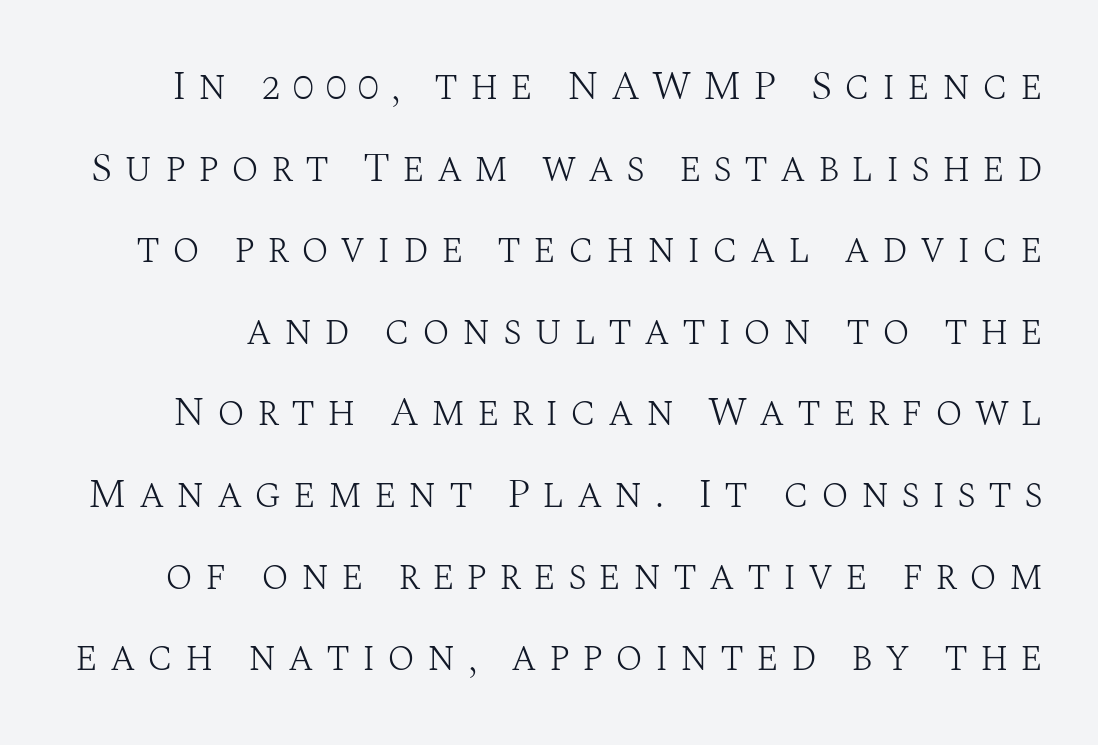
Q: Is the text bold? A: No.
Q: Is the text italic (slanted)? A: No, it is upright.
Q: Is the typeface a serif or a sans-serif typeface? A: Serif.
Q: Is the text underlined? A: No.
Q: Is the spacing between letters normal or unusually wide? A: Unusually wide.
Q: Is the spacing between lines tight, normal or loose? A: Loose.
Q: Width (condensed, normal, or wide)? A: Normal.
Q: Stroke contrast? A: Medium.
Q: x-height? A: Large.
Q: Monospaced? A: No.
